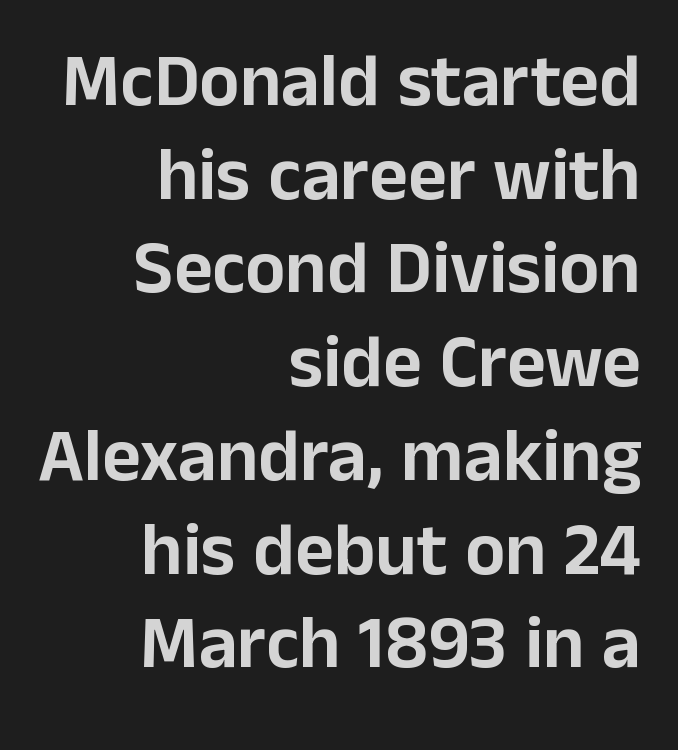
Q: Is the text italic (slanted)? A: No, it is upright.
Q: Is the typeface a serif or a sans-serif typeface? A: Sans-serif.
Q: Is the text underlined? A: No.
Q: How is the paragraph aligned? A: Right-aligned.
Q: Is the spacing between letters normal or unusually wide? A: Normal.
Q: Is the spacing between lines tight, normal or loose? A: Normal.
Q: Width (condensed, normal, or wide)? A: Normal.
Q: Stroke contrast? A: Low.
Q: x-height? A: Medium.
Q: Monospaced? A: No.
